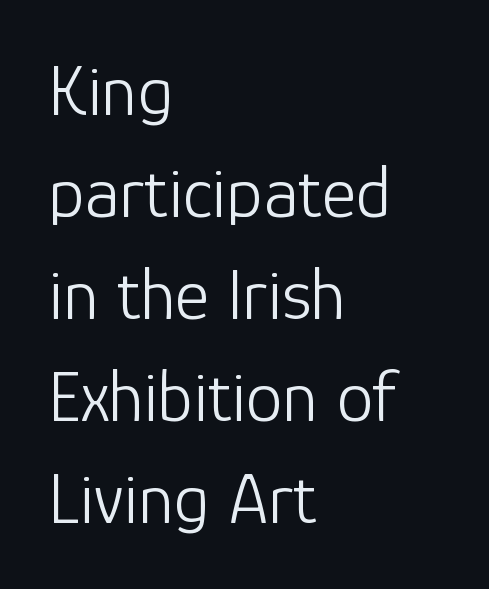
The strokes are not fattened; the text isn't bold. The typeface chosen for these lines omits serifs. Each line starts at the same left margin while the right side varies. Descenders hang freely into open space.
